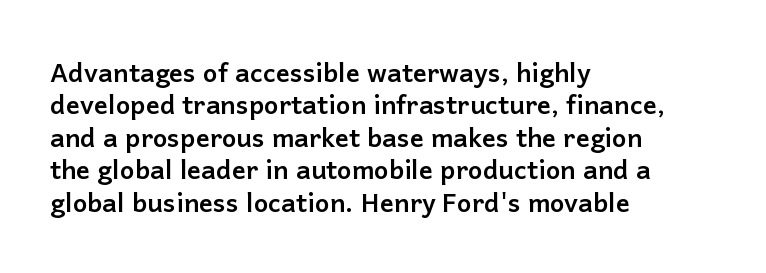
Interline gaps are of average width in this sample. Words float on clear page, feet unadorned. Weight check: bold — yes, fully. These lines were composed using upright roman letters.
